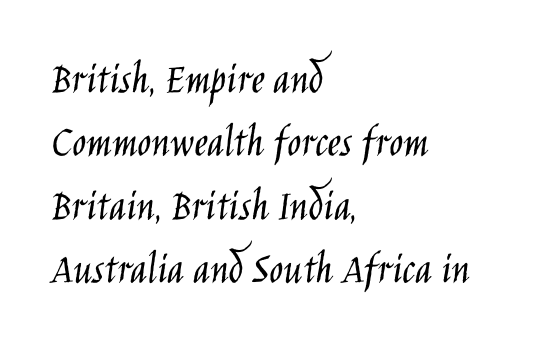
The image shows 46 px light, condensed sans-serif type; set left-aligned, normal line spacing (1.38x), normal letter spacing, not underlined; low stroke contrast and a large x-height.
